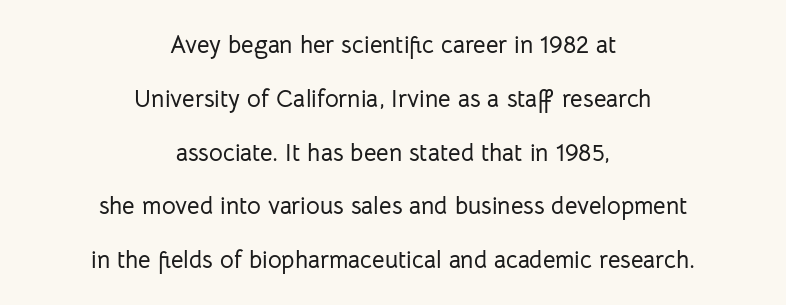
Q: Is the text italic (slanted)? A: No, it is upright.
Q: Is the text underlined? A: No.
Q: How is the paragraph aligned? A: Centered.
Q: Is the spacing between letters normal or unusually wide? A: Normal.
Q: Is the spacing between lines tight, normal or loose? A: Loose.
